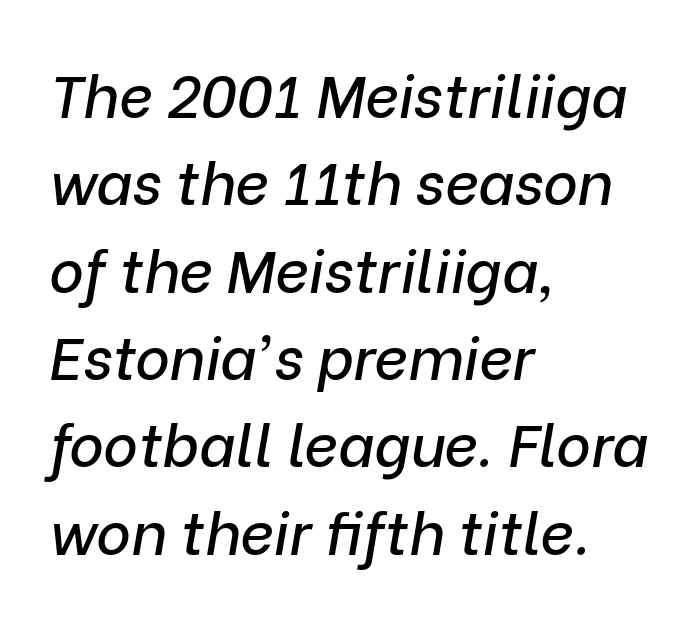
The rendering uses a moderate line-height, typical for paragraphs. A typesetter would call this zero additional tracking. Posture: slanted. Do the characters align in a grid? No, the font is proportional. The rendering anchors every line to the left-hand side.
